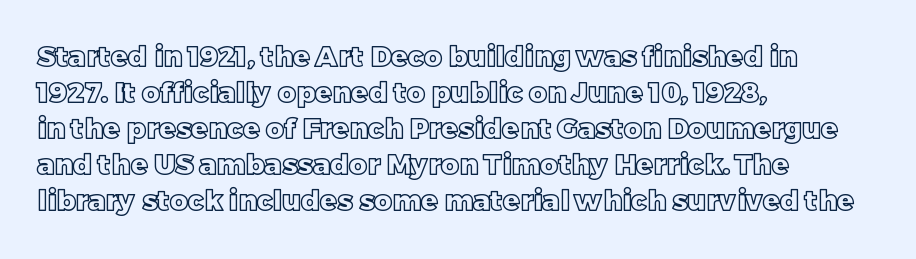
Q: Is the text italic (slanted)? A: No, it is upright.
Q: Is the text underlined? A: No.
Q: How is the paragraph aligned? A: Left-aligned.
Q: Is the spacing between letters normal or unusually wide? A: Normal.
Q: Is the spacing between lines tight, normal or loose? A: Normal.
Q: Width (condensed, normal, or wide)? A: Normal.
Q: x-height? A: Large.
Q: Monospaced? A: No.
